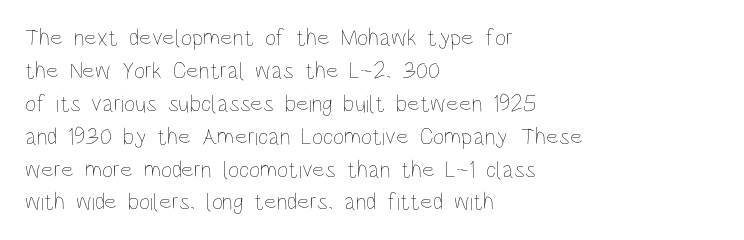
{"italic": "no", "bold": "no", "underline": "no", "align": "left", "line_spacing": "normal", "line_spacing_ratio": 1.37, "letter_spacing": "normal", "letter_spacing_em": 0.0, "glyph_px": 24}
